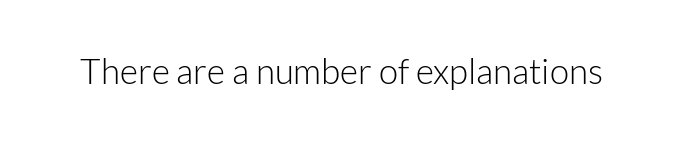
Q: Is the text bold? A: No.
Q: Is the text italic (slanted)? A: No, it is upright.
Q: Is the typeface a serif or a sans-serif typeface? A: Sans-serif.
Q: Is the text underlined? A: No.
Q: Is the spacing between letters normal or unusually wide? A: Normal.
Q: Width (condensed, normal, or wide)? A: Normal.
Q: Stroke contrast? A: Low.
Q: x-height? A: Medium.
Q: Monospaced? A: No.
